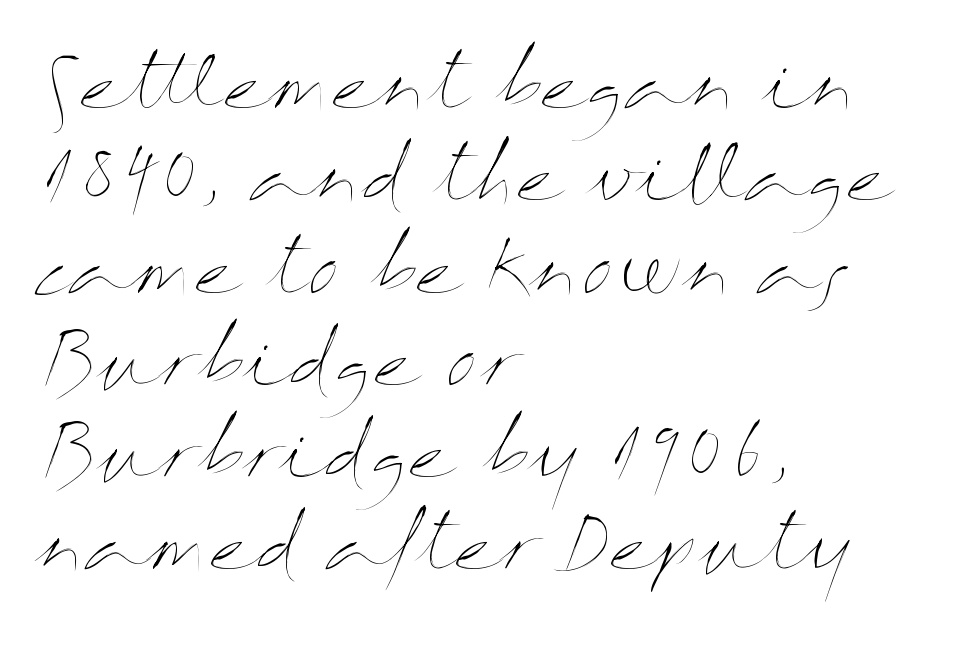
The zone under the glyphs is completely vacant. These lines keep a tight, regular rhythm from letter to letter. Each letter keeps its own natural width here, so spacing adapts to shape. Nothing heavy about these letters — not bold at all. A typesetter would call this leading conventional body-copy spacing.
